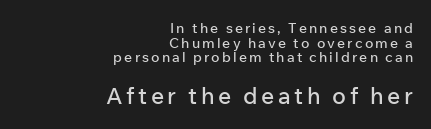
{"italic": "no", "underline": "no", "align": "right", "line_spacing": "tight", "line_spacing_ratio": 1.05, "larger_block": "second", "size_ratio": 1.64, "glyph_px": 23}
